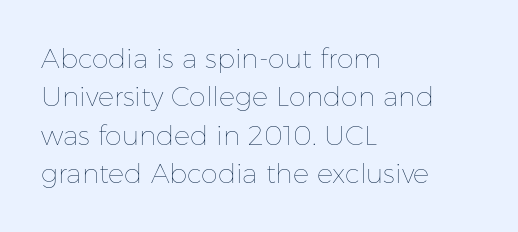
Q: Is the text bold? A: No.
Q: Is the text italic (slanted)? A: No, it is upright.
Q: Is the text underlined? A: No.
Q: How is the paragraph aligned? A: Left-aligned.
Q: Is the spacing between letters normal or unusually wide? A: Normal.
Q: Is the spacing between lines tight, normal or loose? A: Normal.
